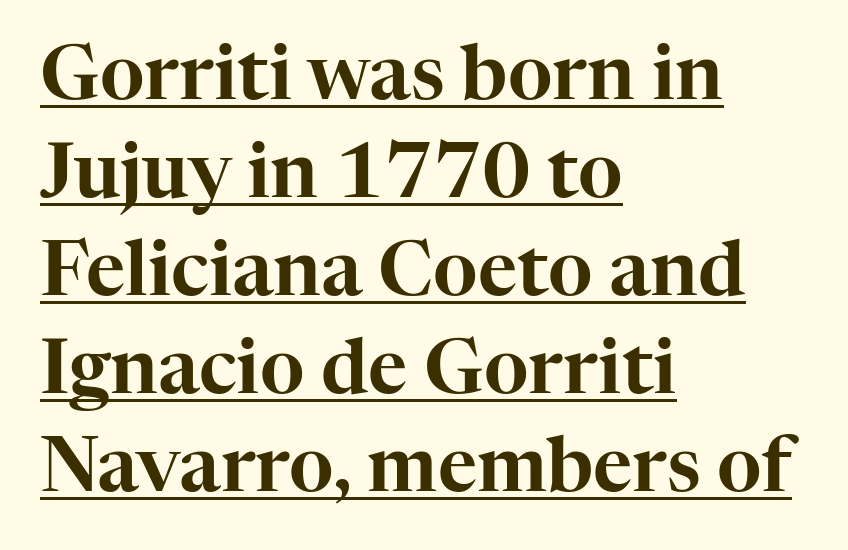
Q: Is the text italic (slanted)? A: No, it is upright.
Q: Is the typeface a serif or a sans-serif typeface? A: Serif.
Q: Is the text underlined? A: Yes.
Q: How is the paragraph aligned? A: Left-aligned.
Q: Is the spacing between letters normal or unusually wide? A: Normal.
Q: Is the spacing between lines tight, normal or loose? A: Normal.
Q: Width (condensed, normal, or wide)? A: Normal.
Q: Stroke contrast? A: High.
Q: x-height? A: Medium.
Q: Monospaced? A: No.
